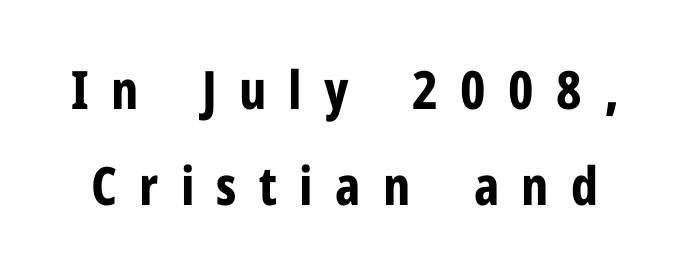
{"serif": "no", "italic": "no", "bold": "yes", "weight": "bold", "width": "condensed", "stroke_contrast": "low", "x_height": "medium", "monospaced": "no", "underline": "no", "line_spacing_ratio": 1.81, "letter_spacing": "wide", "letter_spacing_em": 0.42, "glyph_px": 53}
